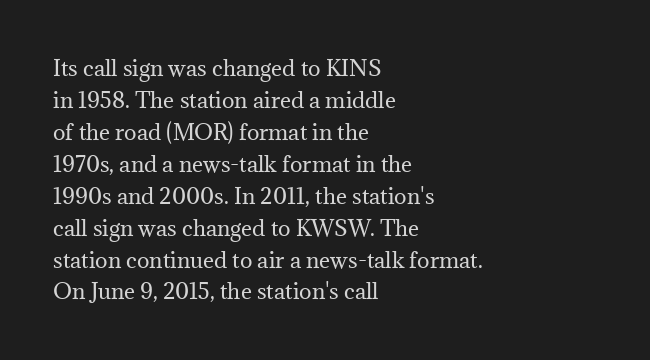
{"italic": "no", "bold": "no", "underline": "no", "align": "left", "line_spacing": "normal", "line_spacing_ratio": 1.52, "letter_spacing": "normal", "letter_spacing_em": 0.0, "glyph_px": 21}
